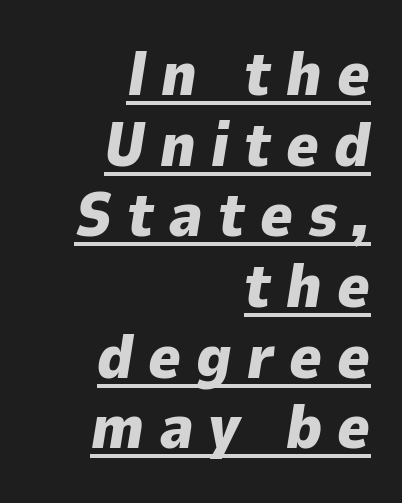
Inter-character spacing is expanded well beyond the font's built-in metrics. The passage shown stacks its lines with hardly any gap. The lettering is marked with a stroke running underneath it. Is the block centered? No — it sits flush against the right margin.
